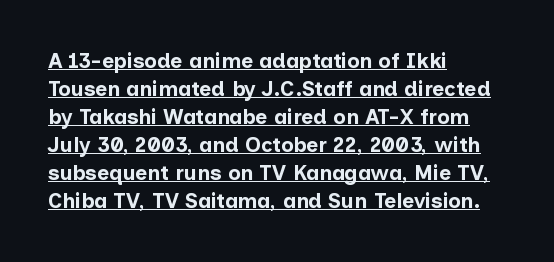
The image shows 21 px bold type, upright; set left-aligned, normal line spacing (1.33x), normal letter spacing, underlined.
